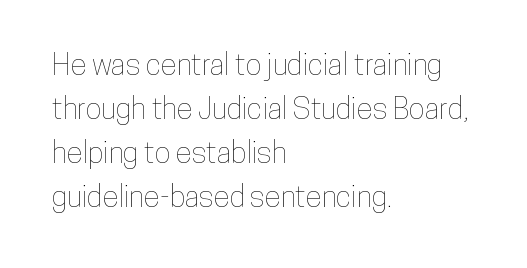
The image shows 30 px condensed type, upright; set left-aligned, normal line spacing (1.47x), normal letter spacing, not underlined; low stroke contrast and a medium x-height.
